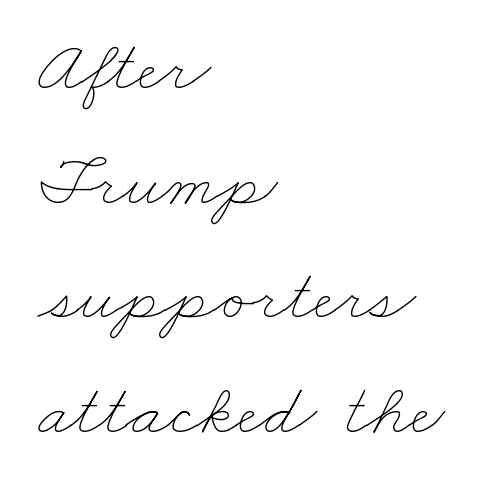
The image shows 74 px thin, wide type; set left-aligned, normal line spacing (1.55x), normal letter spacing, not underlined; low stroke contrast and a small x-height.
